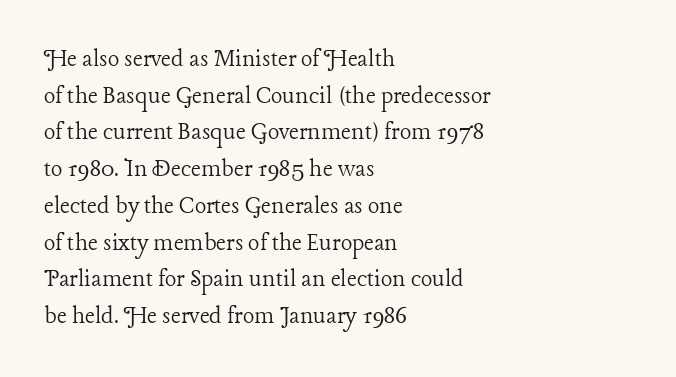
Reading down the block, your eye returns to a fixed left position each line. Do the letters lean? They stand straight. The strip under each line holds only bare page. Bold? No — there's no thickening of the strokes. Line spacing here is normal. Glyph-to-glyph distance matches everyday printed text.
